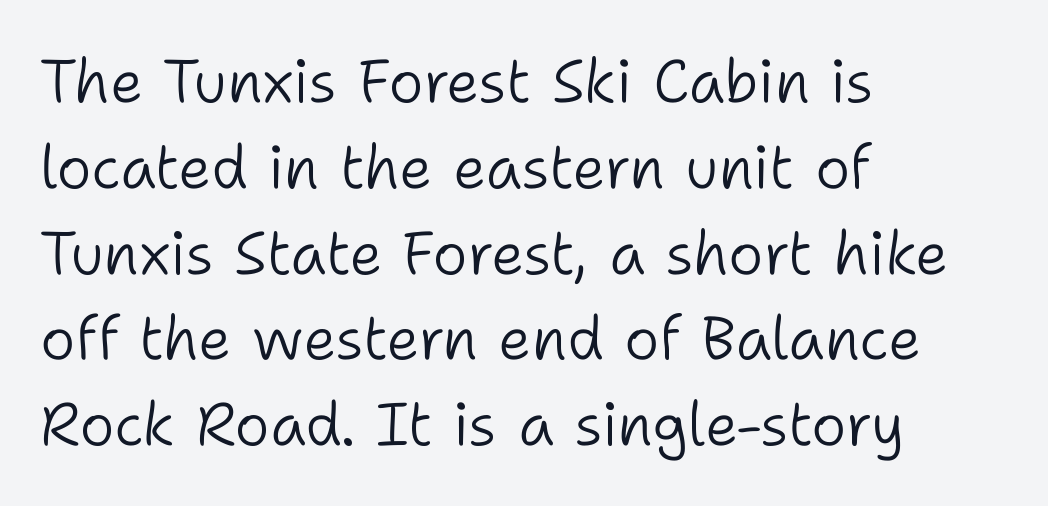
The image shows 60 px light sans-serif type, upright; set left-aligned, normal line spacing (1.43x), normal letter spacing, not underlined; low stroke contrast and a medium x-height.
